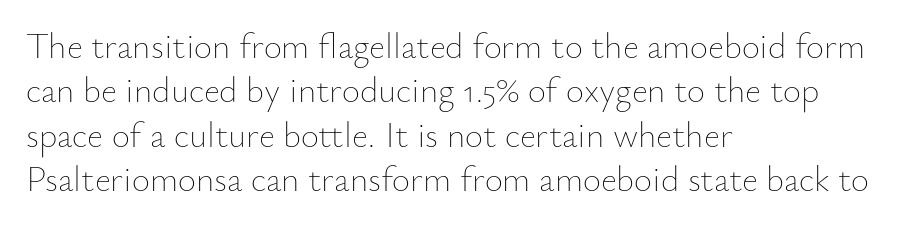
{"italic": "no", "bold": "no", "weight": "thin", "width": "normal", "stroke_contrast": "low", "x_height": "small", "monospaced": "no", "underline": "no", "align": "left", "line_spacing": "normal", "line_spacing_ratio": 1.27, "letter_spacing": "normal", "letter_spacing_em": 0.0, "glyph_px": 35}
